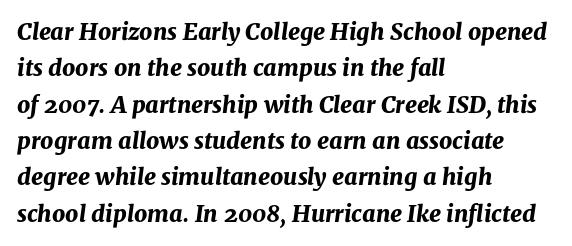
{"italic": "yes", "lean": "right", "slant_degrees": 8, "bold": "yes", "underline": "no", "align": "left", "line_spacing": "normal", "line_spacing_ratio": 1.58, "letter_spacing": "normal", "letter_spacing_em": 0.0, "glyph_px": 23}
